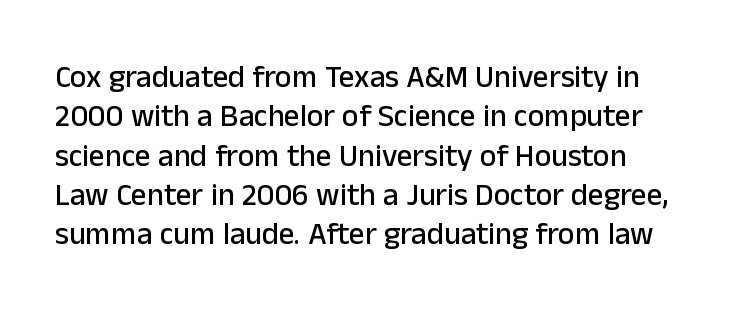
{"serif": "no", "italic": "no", "width": "normal", "stroke_contrast": "low", "x_height": "medium", "monospaced": "no", "underline": "no", "line_spacing": "normal", "line_spacing_ratio": 1.27, "letter_spacing": "normal", "letter_spacing_em": 0.0, "glyph_px": 31}
